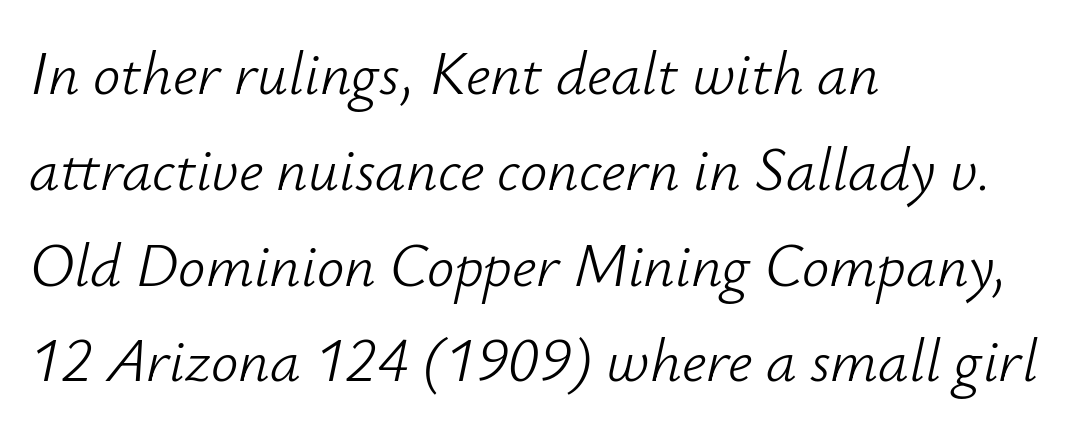
The image shows 61 px light type, italic (leaning right); set left-aligned, normal line spacing (1.57x), normal letter spacing, not underlined; low stroke contrast and a small x-height.
